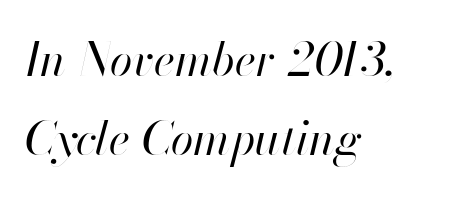
{"italic": "yes", "lean": "right", "slant_degrees": 13, "bold": "no", "weight": "regular", "width": "normal", "stroke_contrast": "high", "x_height": "small", "monospaced": "no", "underline": "no", "align": "left", "line_spacing_ratio": 1.72, "letter_spacing": "normal", "letter_spacing_em": 0.0, "glyph_px": 46}
